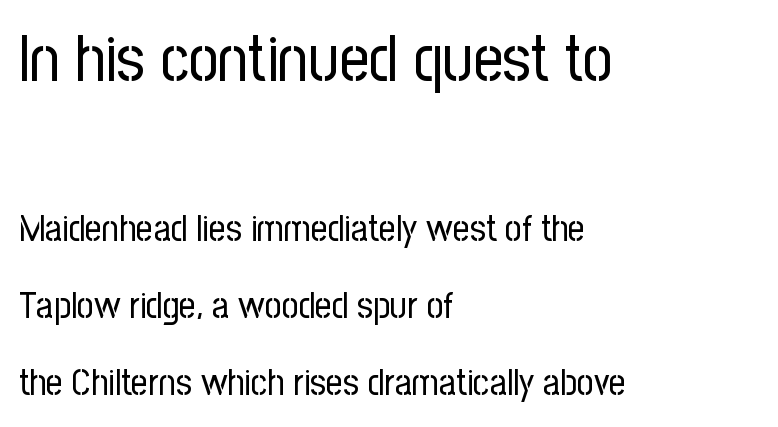
The image shows 65 px regular-weight, condensed sans-serif type, upright; set left-aligned, loose line spacing (2.08x), normal letter spacing, not underlined; the first (top) block is 1.76x larger; low stroke contrast and a medium x-height.
